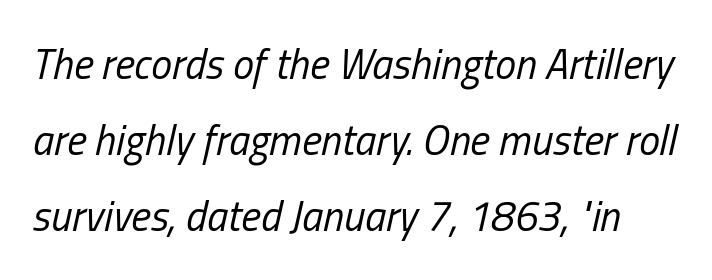
Q: Is the text bold? A: No.
Q: Is the text italic (slanted)? A: Yes, it leans right by about 13 degrees.
Q: Is the text underlined? A: No.
Q: Is the spacing between letters normal or unusually wide? A: Normal.
Q: Width (condensed, normal, or wide)? A: Condensed.
Q: Stroke contrast? A: Low.
Q: x-height? A: Medium.
Q: Monospaced? A: No.
